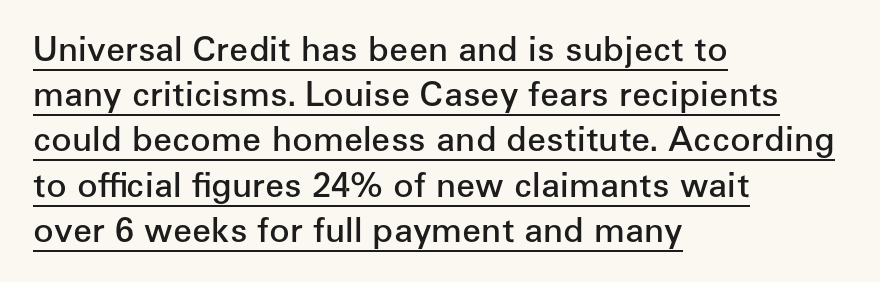
{"serif": "no", "italic": "no", "bold": "semi", "weight": "semibold", "width": "normal", "stroke_contrast": "low", "x_height": "medium", "monospaced": "no", "underline": "yes", "align": "left", "line_spacing": "normal", "line_spacing_ratio": 1.33, "letter_spacing": "normal", "letter_spacing_em": 0.0, "glyph_px": 34}
